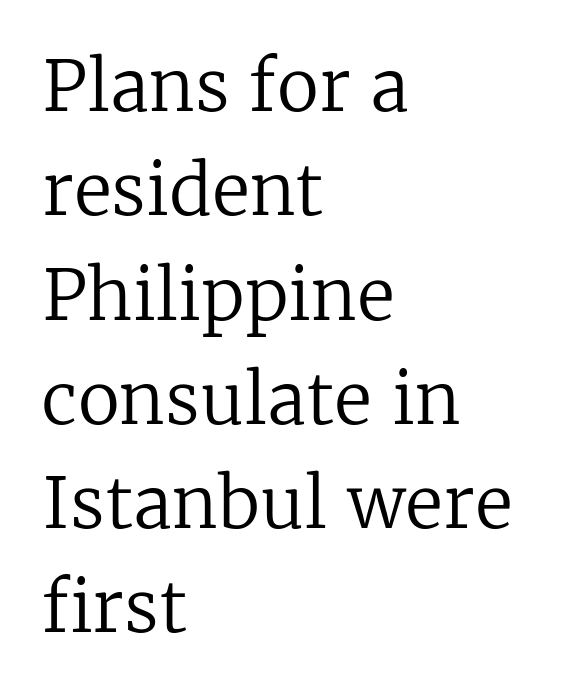
{"serif": "yes", "italic": "no", "bold": "no", "weight": "regular", "width": "normal", "stroke_contrast": "low", "x_height": "medium", "monospaced": "no", "underline": "no", "align": "left", "line_spacing": "normal", "line_spacing_ratio": 1.49, "letter_spacing": "normal", "letter_spacing_em": 0.0, "glyph_px": 70}
